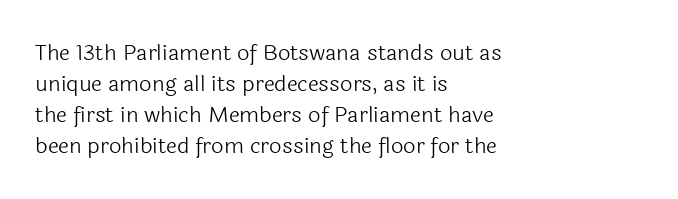
Q: Is the text bold? A: No.
Q: Is the text italic (slanted)? A: No, it is upright.
Q: Is the text underlined? A: No.
Q: How is the paragraph aligned? A: Left-aligned.
Q: Is the spacing between letters normal or unusually wide? A: Normal.
Q: Is the spacing between lines tight, normal or loose? A: Normal.
